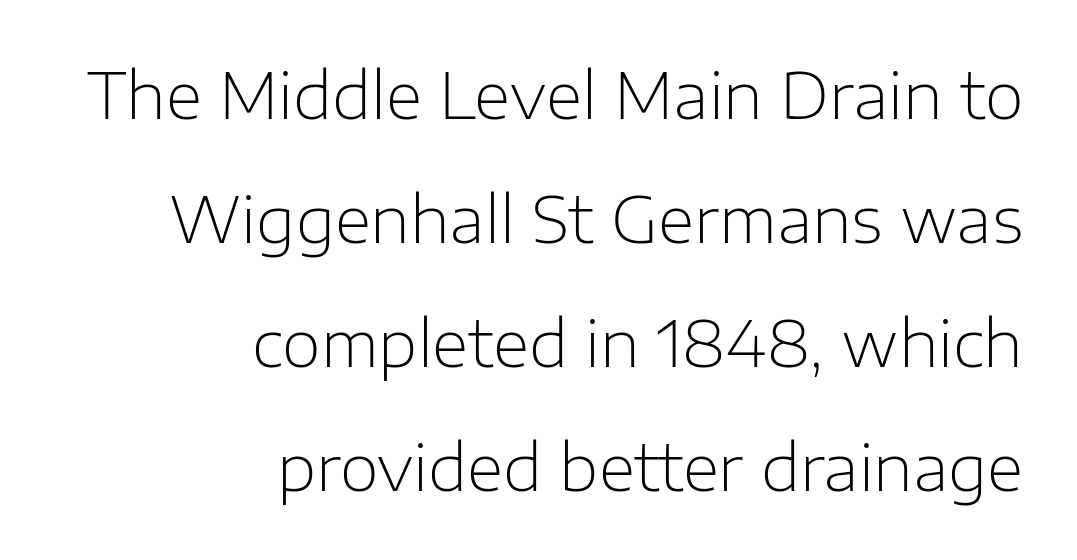
Q: Is the text bold? A: No.
Q: Is the text italic (slanted)? A: No, it is upright.
Q: Is the typeface a serif or a sans-serif typeface? A: Sans-serif.
Q: Is the text underlined? A: No.
Q: How is the paragraph aligned? A: Right-aligned.
Q: Is the spacing between letters normal or unusually wide? A: Normal.
Q: Is the spacing between lines tight, normal or loose? A: Loose.
Q: Width (condensed, normal, or wide)? A: Normal.
Q: Stroke contrast? A: Low.
Q: x-height? A: Medium.
Q: Monospaced? A: No.
